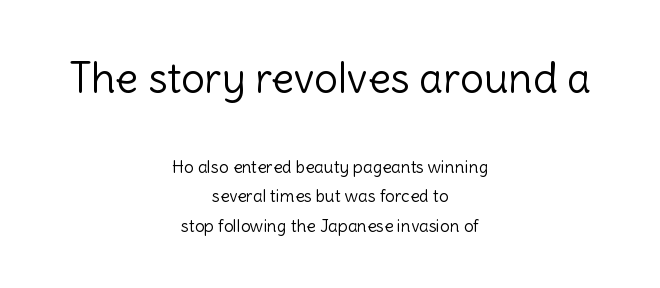
The image shows 42 px light sans-serif type, upright; set centered, line spacing 1.71x, normal letter spacing, not underlined; the first (top) block is 2.47x larger; a medium x-height.
